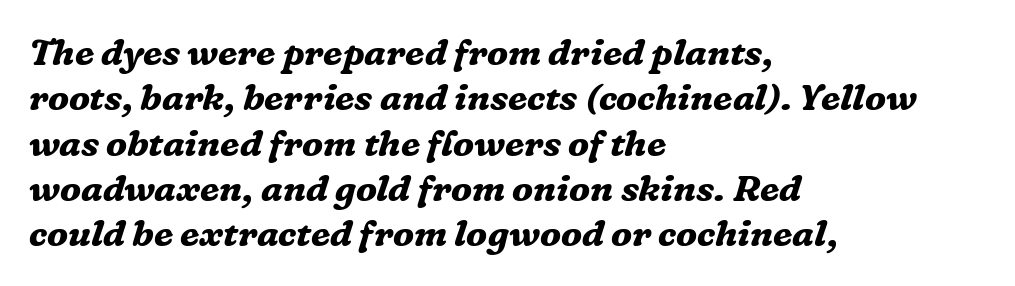
Alignment: flush left. Any mark beneath the type? The region is blank. Italic: yes, the glyphs are oblique. Heavy-handed strokes throughout: this text is bold.
